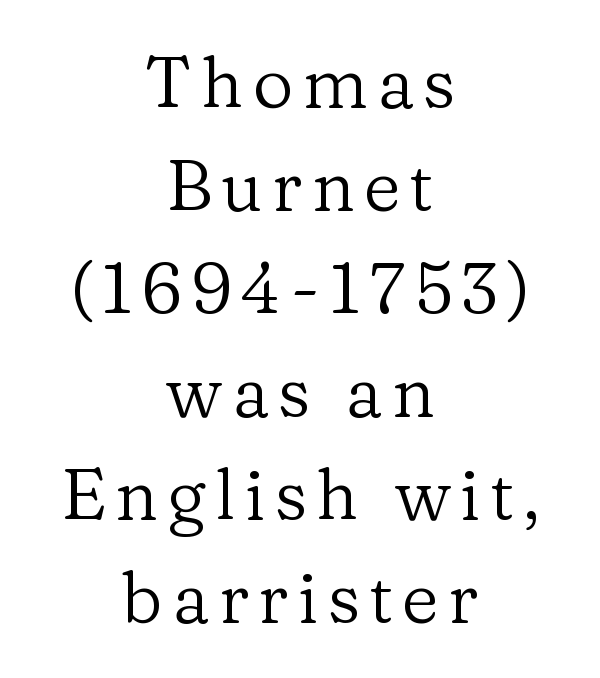
{"serif": "yes", "italic": "no", "bold": "no", "weight": "regular", "width": "normal", "stroke_contrast": "low", "x_height": "medium", "monospaced": "no", "underline": "no", "align": "center", "line_spacing": "normal", "line_spacing_ratio": 1.45, "glyph_px": 71}
